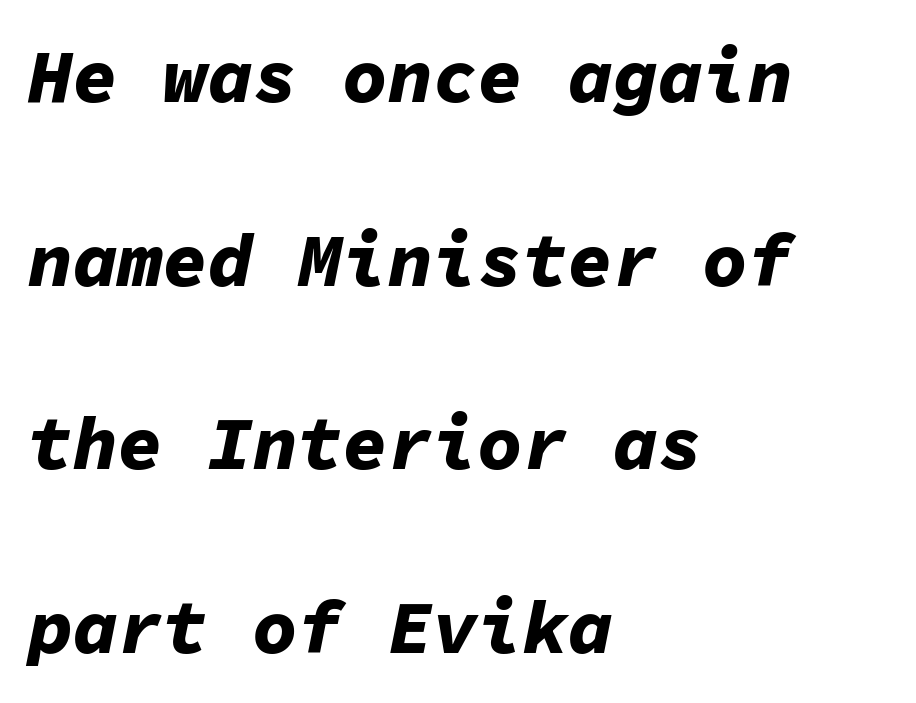
{"italic": "yes", "lean": "right", "slant_degrees": 11, "bold": "yes", "weight": "bold", "width": "normal", "stroke_contrast": "low", "x_height": "medium", "monospaced": "yes", "underline": "no", "align": "left", "line_spacing": "loose", "line_spacing_ratio": 2.45, "letter_spacing": "normal", "letter_spacing_em": 0.0, "glyph_px": 75}
